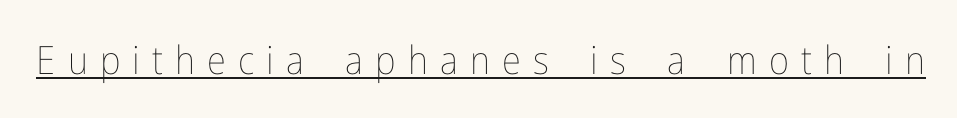
Q: Is the text bold? A: No.
Q: Is the text italic (slanted)? A: No, it is upright.
Q: Is the text underlined? A: Yes.
Q: Is the spacing between letters normal or unusually wide? A: Unusually wide.
Q: Width (condensed, normal, or wide)? A: Condensed.
Q: Stroke contrast? A: Low.
Q: x-height? A: Medium.
Q: Monospaced? A: No.
